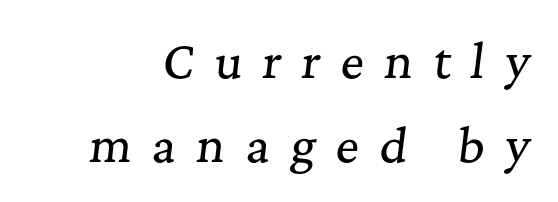
Q: Is the text italic (slanted)? A: Yes, it leans right by about 7 degrees.
Q: Is the typeface a serif or a sans-serif typeface? A: Serif.
Q: Is the text underlined? A: No.
Q: Is the spacing between letters normal or unusually wide? A: Unusually wide.
Q: Width (condensed, normal, or wide)? A: Normal.
Q: Stroke contrast? A: Medium.
Q: x-height? A: Medium.
Q: Monospaced? A: No.
